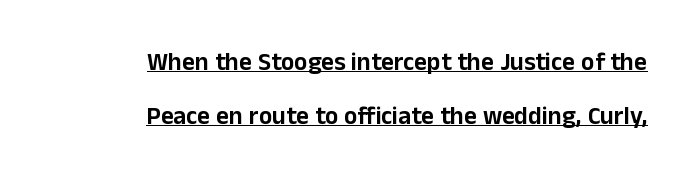
{"italic": "no", "underline": "yes", "align": "right", "line_spacing": "loose", "line_spacing_ratio": 2.17, "letter_spacing": "normal", "letter_spacing_em": 0.0, "glyph_px": 25}
